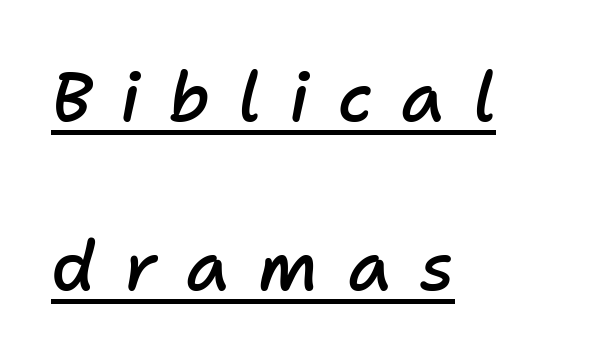
Q: Is the text bold? A: Semi-bold.
Q: Is the text italic (slanted)? A: Yes, it leans right by about 11 degrees.
Q: Is the text underlined? A: Yes.
Q: How is the paragraph aligned? A: Left-aligned.
Q: Is the spacing between letters normal or unusually wide? A: Unusually wide.
Q: Is the spacing between lines tight, normal or loose? A: Loose.
Q: Width (condensed, normal, or wide)? A: Normal.
Q: Stroke contrast? A: Low.
Q: x-height? A: Medium.
Q: Monospaced? A: No.
